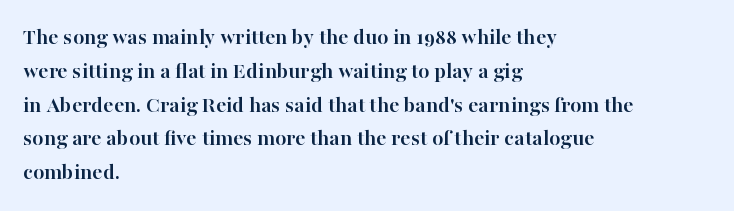
Bold? Absolutely — the strokes are thick and heavy. The setting favours the left margin, as ordinary paragraphs usually do. The font's upright variant was chosen for this text. A bare baseline throughout the passage. Vertical spacing — default.
